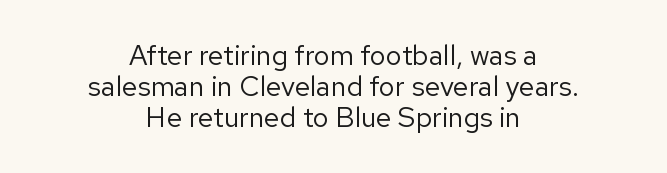
{"serif": "no", "italic": "no", "bold": "no", "weight": "regular", "width": "normal", "stroke_contrast": "low", "x_height": "medium", "monospaced": "no", "underline": "no", "align": "center", "line_spacing": "tight", "line_spacing_ratio": 1.11, "letter_spacing": "normal", "letter_spacing_em": 0.0, "glyph_px": 28}
